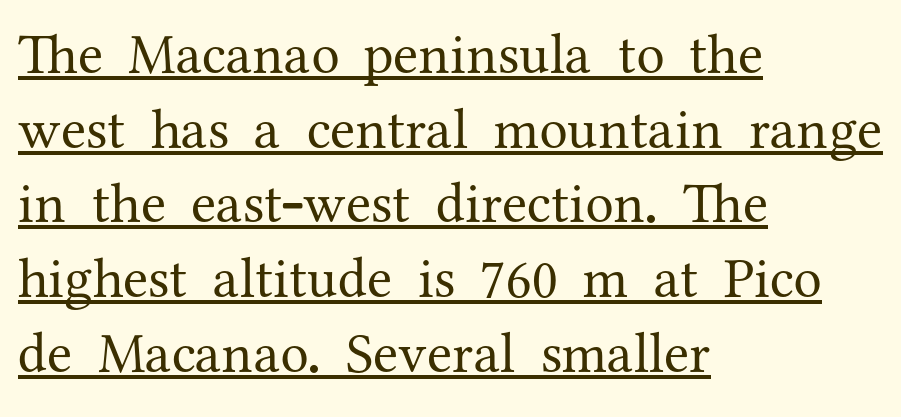
The type sits square on the baseline with zero lean. Proportional: the letters do not fall into vertical columns. Tracking here is standard; glyphs follow each other at the usual distance. These lines sit exactly where default settings would place them. These glyphs show unthickened strokes, regular width or finer. This rendering employs a face with finishing strokes, i.e., a serif.
